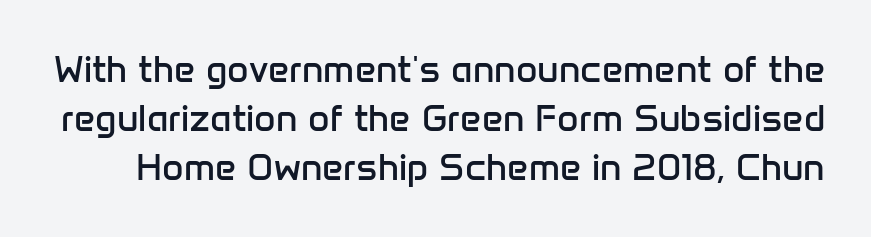
Q: Is the text bold? A: No.
Q: Is the text italic (slanted)? A: No, it is upright.
Q: Is the typeface a serif or a sans-serif typeface? A: Sans-serif.
Q: Is the text underlined? A: No.
Q: Is the spacing between letters normal or unusually wide? A: Normal.
Q: Is the spacing between lines tight, normal or loose? A: Normal.
Q: Width (condensed, normal, or wide)? A: Normal.
Q: Stroke contrast? A: Low.
Q: x-height? A: Medium.
Q: Monospaced? A: No.
